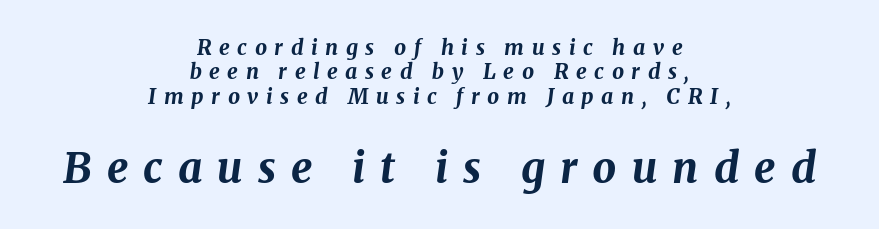
Line starts and ends both wander, symmetrically. The tracking jumps out immediately: characters are airy and widely separated. Heft: maximum for text — a bold. No word sits above an underline.
